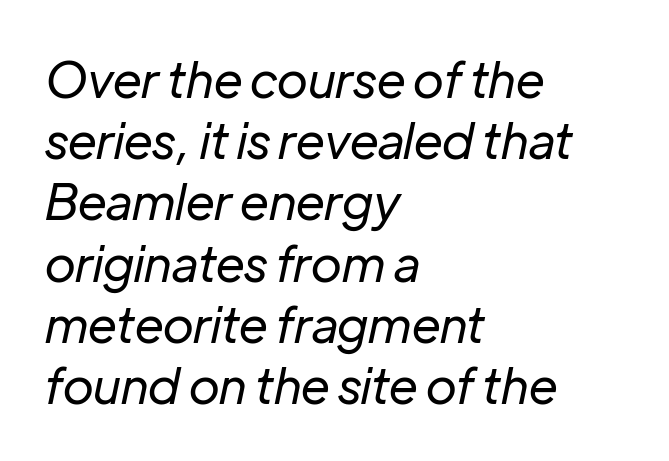
The image shows 49 px regular-weight type, italic (leaning right); set left-aligned, normal line spacing (1.25x), normal letter spacing, not underlined; low stroke contrast and a medium x-height.
